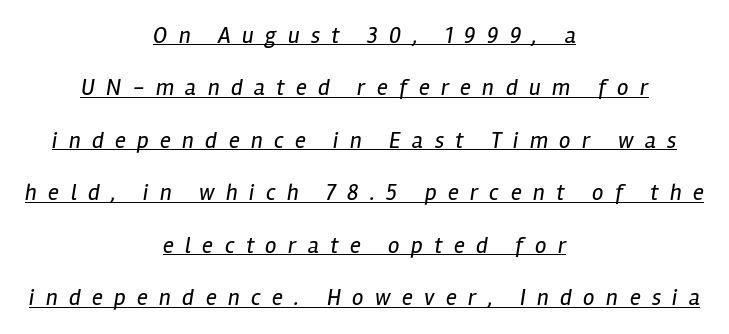
The image shows 23 px text type, italic (leaning right); set centered, loose line spacing (2.28x), unusually wide letter spacing (+0.49 em), underlined.
